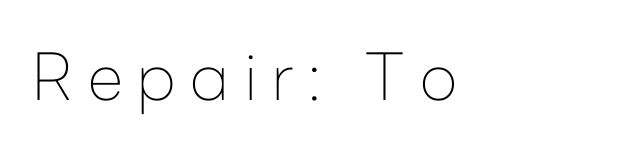
The image shows 65 px thin sans-serif type, upright; set left-aligned, unusually wide letter spacing (+0.22 em), not underlined; low stroke contrast and a medium x-height.
